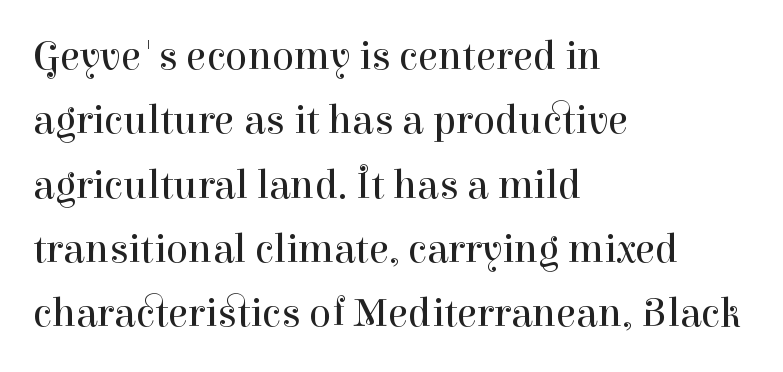
The image shows 41 px regular-weight serif type, upright; set left-aligned, normal line spacing (1.57x), normal letter spacing, not underlined; high stroke contrast and a medium x-height.
